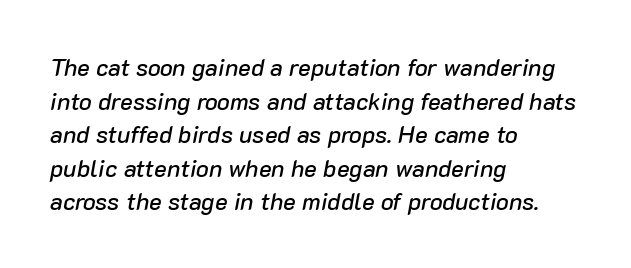
{"italic": "yes", "lean": "right", "slant_degrees": 10, "underline": "no", "align": "left", "line_spacing": "normal", "line_spacing_ratio": 1.4, "letter_spacing": "normal", "letter_spacing_em": 0.0, "glyph_px": 24}
